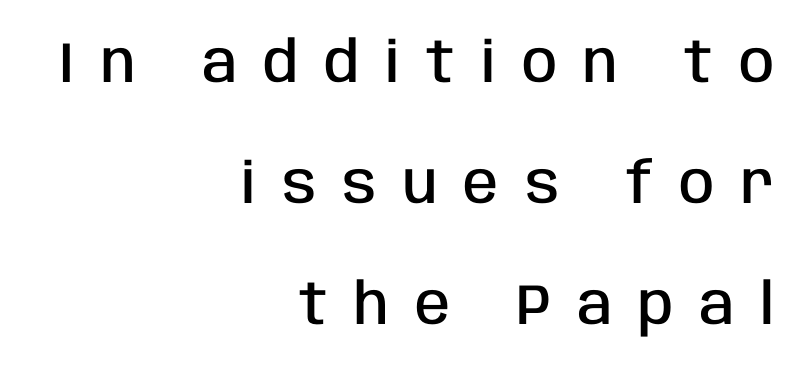
Q: Is the text bold? A: Semi-bold.
Q: Is the text italic (slanted)? A: No, it is upright.
Q: Is the typeface a serif or a sans-serif typeface? A: Sans-serif.
Q: Is the text underlined? A: No.
Q: How is the paragraph aligned? A: Right-aligned.
Q: Is the spacing between letters normal or unusually wide? A: Unusually wide.
Q: Is the spacing between lines tight, normal or loose? A: Loose.
Q: Width (condensed, normal, or wide)? A: Condensed.
Q: Stroke contrast? A: Low.
Q: x-height? A: Large.
Q: Monospaced? A: No.
